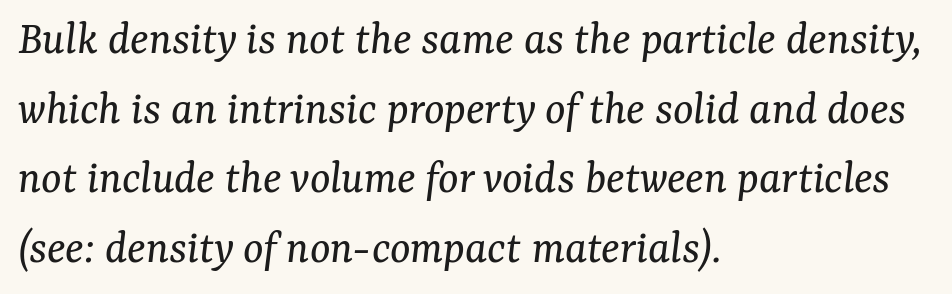
The image shows 48 px regular-weight serif type, italic (leaning right); set left-aligned, normal line spacing (1.45x), normal letter spacing, not underlined; medium stroke contrast and a medium x-height.
